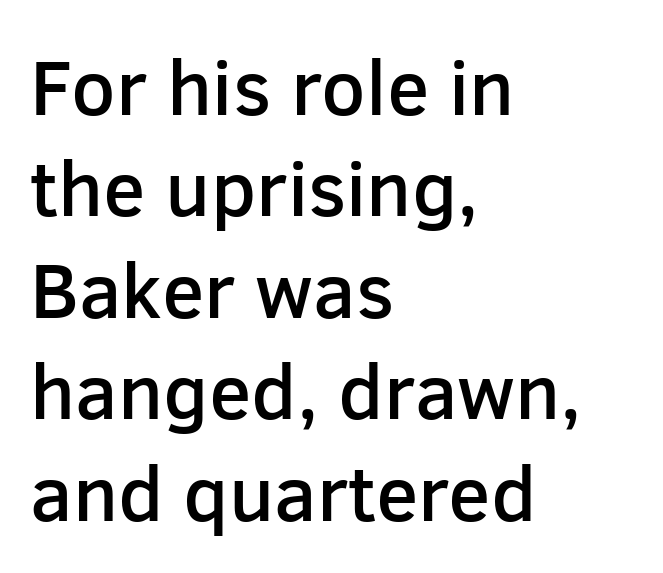
I'd call this a sans setting — the letters go barefoot. Whoever set this chose a conventional vertical rhythm. Anything drawn beneath the words? Only blank space. Does the lettering tilt? It doesn't — this is upright.
